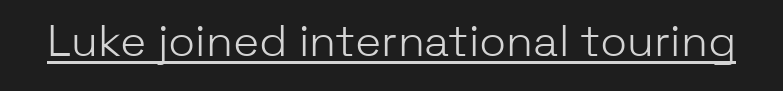
Rendered with straight, roman letterforms. The face used here is a sans, in the tradition of grotesques and geometrics. The typeface has the unassuming heft of standard copy or less. The face used here appears with an underline applied.
